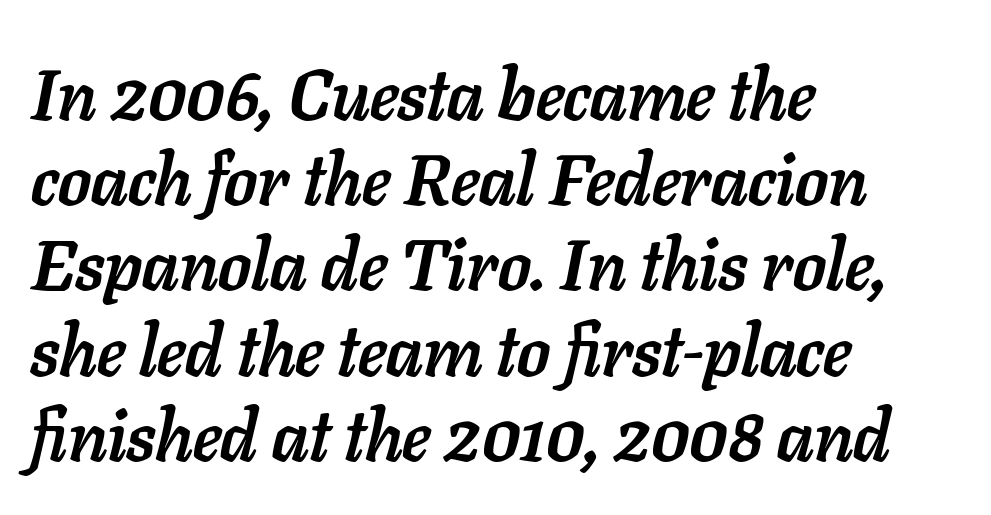
{"italic": "yes", "lean": "right", "slant_degrees": 11, "bold": "yes", "weight": "semibold", "width": "normal", "stroke_contrast": "low", "x_height": "medium", "monospaced": "no", "underline": "no", "align": "left", "line_spacing_ratio": 1.2, "letter_spacing": "normal", "letter_spacing_em": 0.0, "glyph_px": 71}
